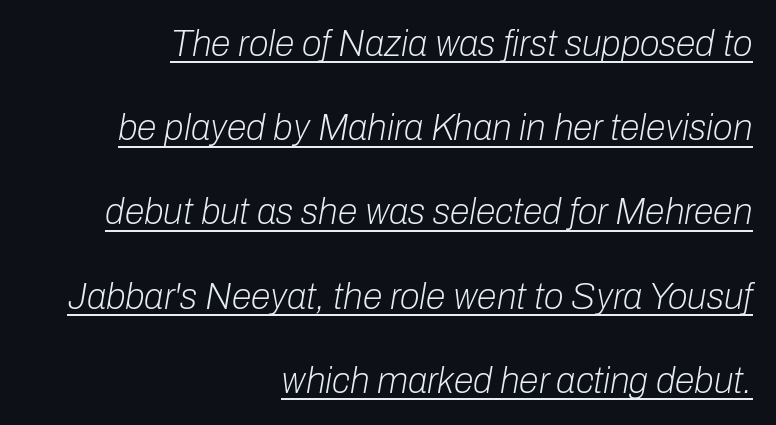
Q: Is the text bold? A: No.
Q: Is the text italic (slanted)? A: Yes, it leans right by about 10 degrees.
Q: Is the text underlined? A: Yes.
Q: How is the paragraph aligned? A: Right-aligned.
Q: Is the spacing between letters normal or unusually wide? A: Normal.
Q: Is the spacing between lines tight, normal or loose? A: Loose.
Q: Width (condensed, normal, or wide)? A: Normal.
Q: Stroke contrast? A: Low.
Q: x-height? A: Medium.
Q: Monospaced? A: No.
